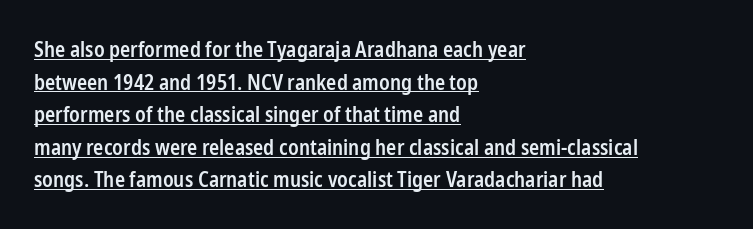
{"italic": "no", "bold": "semi", "underline": "yes", "align": "left", "line_spacing": "normal", "line_spacing_ratio": 1.55, "letter_spacing": "normal", "letter_spacing_em": 0.0, "glyph_px": 21}
